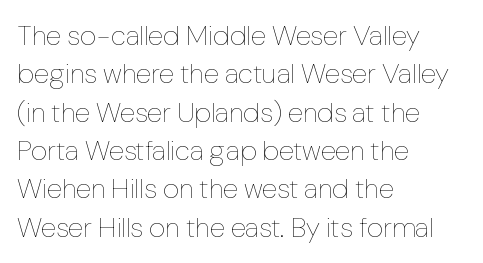
{"italic": "no", "bold": "no", "weight": "thin", "width": "normal", "stroke_contrast": "low", "x_height": "medium", "monospaced": "no", "underline": "no", "align": "left", "line_spacing": "normal", "line_spacing_ratio": 1.37, "letter_spacing": "normal", "letter_spacing_em": 0.0, "glyph_px": 28}
